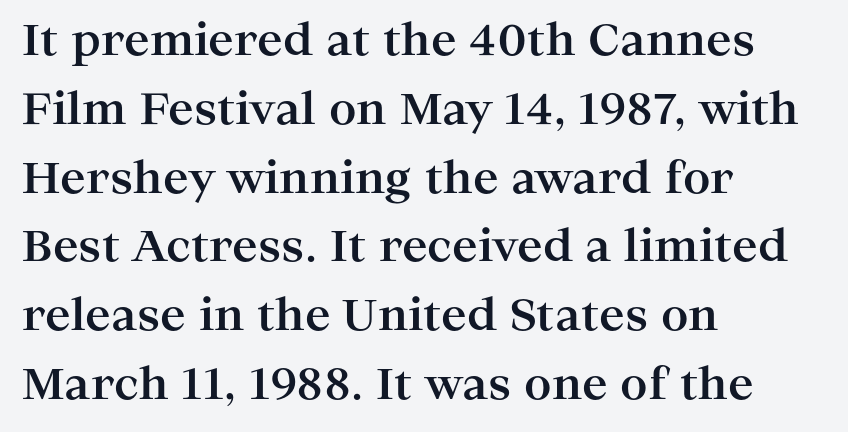
Q: Is the text bold? A: Yes.
Q: Is the text italic (slanted)? A: No, it is upright.
Q: Is the typeface a serif or a sans-serif typeface? A: Serif.
Q: Is the text underlined? A: No.
Q: How is the paragraph aligned? A: Left-aligned.
Q: Is the spacing between letters normal or unusually wide? A: Normal.
Q: Is the spacing between lines tight, normal or loose? A: Normal.
Q: Width (condensed, normal, or wide)? A: Wide.
Q: Stroke contrast? A: High.
Q: x-height? A: Medium.
Q: Monospaced? A: No.
